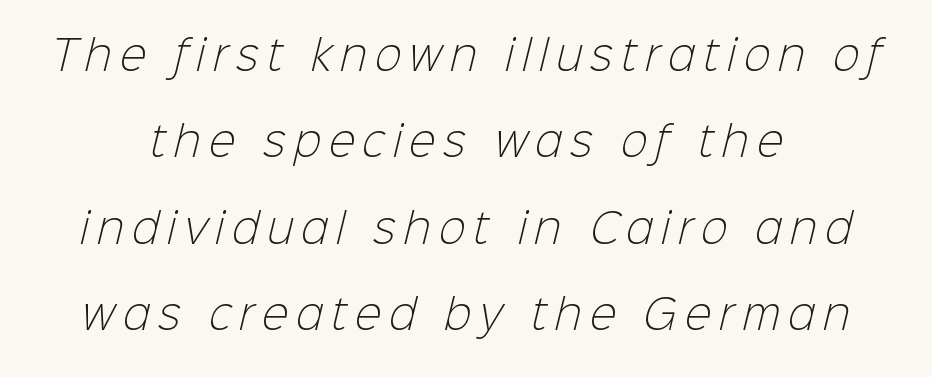
The passage shown is typed in a proportional face where columns would drift. Students, note that the glyphs here are deliberately spaced far apart. Vertical stems look standard width or narrower in stroke. These lines stack symmetrically, like a column narrowing and widening about its center.
